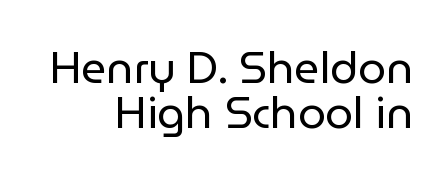
Stroke thickness stays within the range of a standard reading face or lighter. The rendering uses a small line-height, squeezing the rows. Honestly, there is no underline to notice here at all. Posture: straight, roman, zero tilt.
